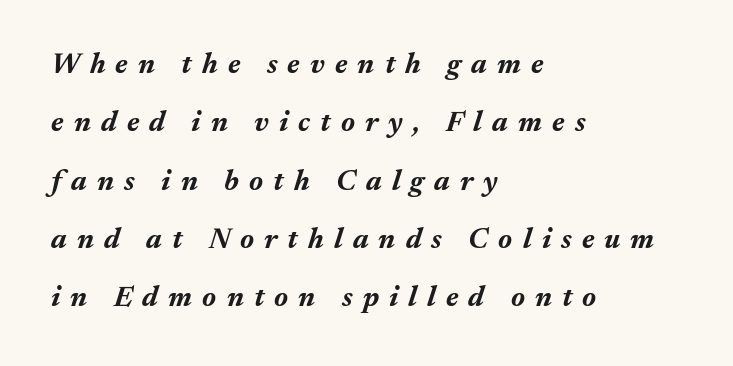
Compared with ordinary roman type, these characters are visibly tilted. Leading: increased. Any mark beneath the type? The region is blank. These lines are rendered in a variable-pitch font. Set as a true bold cut, around the 700 mark.
